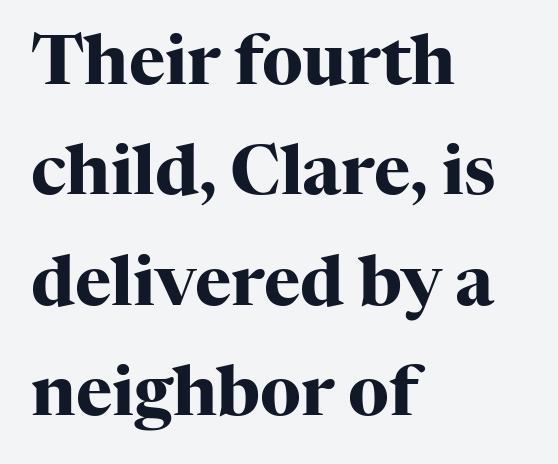
Q: Is the text bold? A: Yes.
Q: Is the text italic (slanted)? A: No, it is upright.
Q: Is the typeface a serif or a sans-serif typeface? A: Serif.
Q: Is the text underlined? A: No.
Q: How is the paragraph aligned? A: Left-aligned.
Q: Is the spacing between letters normal or unusually wide? A: Normal.
Q: Is the spacing between lines tight, normal or loose? A: Normal.
Q: Width (condensed, normal, or wide)? A: Normal.
Q: Stroke contrast? A: High.
Q: x-height? A: Medium.
Q: Monospaced? A: No.
